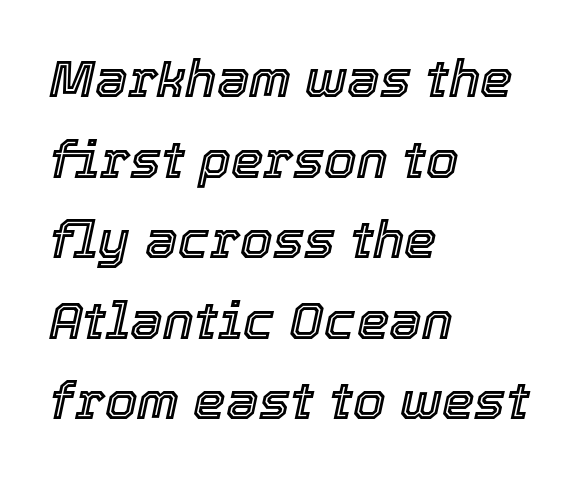
The image shows 52 px text type, italic (leaning right); set left-aligned, normal line spacing (1.55x), normal letter spacing, not underlined; a medium x-height.
